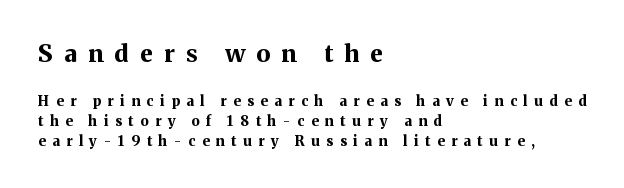
{"italic": "no", "bold": "yes", "underline": "no", "align": "left", "line_spacing": "normal", "line_spacing_ratio": 1.43, "letter_spacing": "wide", "letter_spacing_em": 0.47, "larger_block": "first", "size_ratio": 1.71, "glyph_px": 24}
